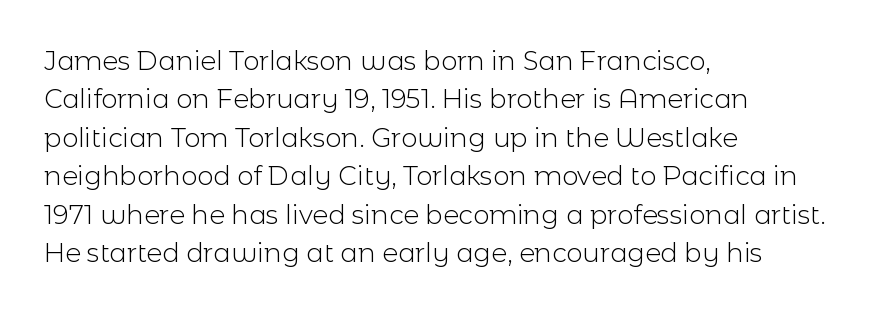
Q: Is the text bold? A: No.
Q: Is the text italic (slanted)? A: No, it is upright.
Q: Is the text underlined? A: No.
Q: How is the paragraph aligned? A: Left-aligned.
Q: Is the spacing between letters normal or unusually wide? A: Normal.
Q: Is the spacing between lines tight, normal or loose? A: Normal.
